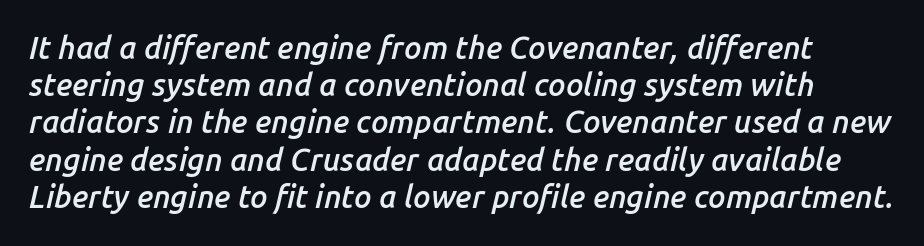
{"italic": "yes", "lean": "right", "slant_degrees": 14, "bold": "semi", "weight": "semibold", "width": "normal", "stroke_contrast": "low", "x_height": "medium", "monospaced": "no", "underline": "no", "line_spacing_ratio": 1.2, "letter_spacing": "normal", "letter_spacing_em": 0.0, "glyph_px": 31}
